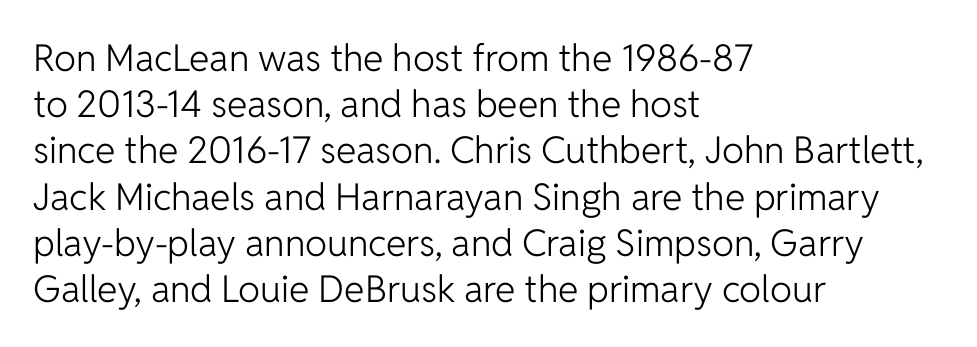
The image shows 37 px light sans-serif type, upright; set left-aligned, normal line spacing (1.25x), normal letter spacing, not underlined; low stroke contrast and a medium x-height.
